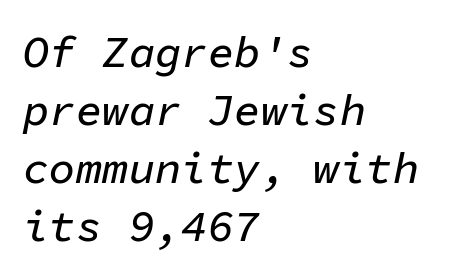
Q: Is the text italic (slanted)? A: Yes, it leans right by about 11 degrees.
Q: Is the text underlined? A: No.
Q: How is the paragraph aligned? A: Left-aligned.
Q: Is the spacing between letters normal or unusually wide? A: Normal.
Q: Is the spacing between lines tight, normal or loose? A: Normal.
Q: Width (condensed, normal, or wide)? A: Normal.
Q: Stroke contrast? A: Low.
Q: x-height? A: Medium.
Q: Monospaced? A: Yes.
